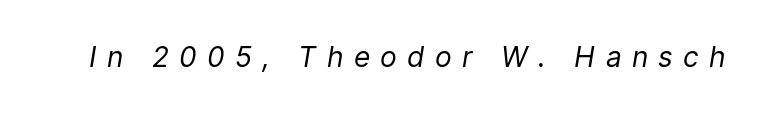
No chunkiness to these letters — they're not bold. The lettering tilts uniformly, giving the passage an italic look. Each letter keeps its own natural width here, so spacing adapts to shape. Words appear elongated and porous because spacing is wide.
